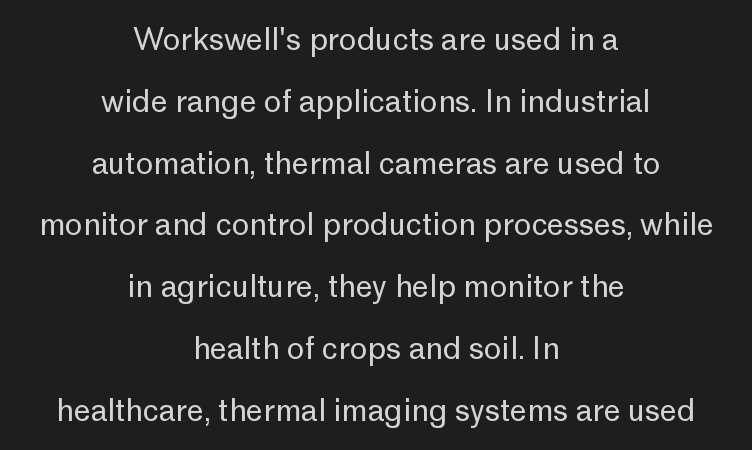
The image shows 30 px regular-weight sans-serif type, upright; set centered, loose line spacing (2.06x), normal letter spacing, not underlined; low stroke contrast and a medium x-height.
